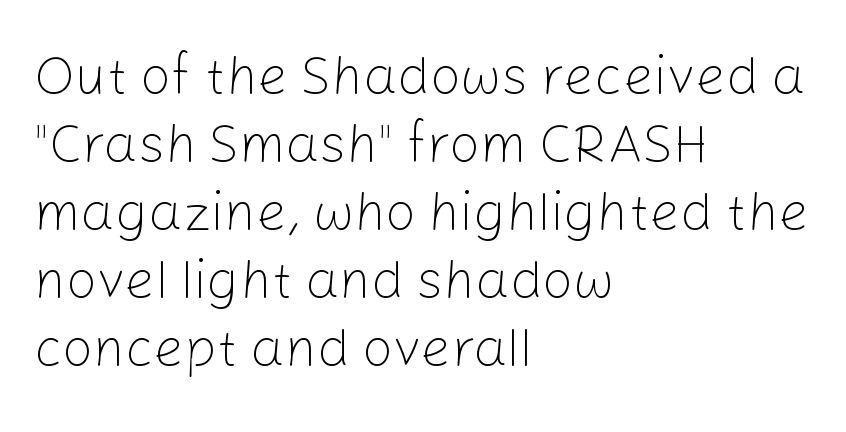
These lines are composed in type without serifs. Counters stay open thanks to moderate or lighter strokes. Lines of text with bare space underneath. Characters remain perfectly vertical along every line. Regarding leading, the lines here are spaced in the standard way. A typesetter would call this proportional, since set widths differ per character.
